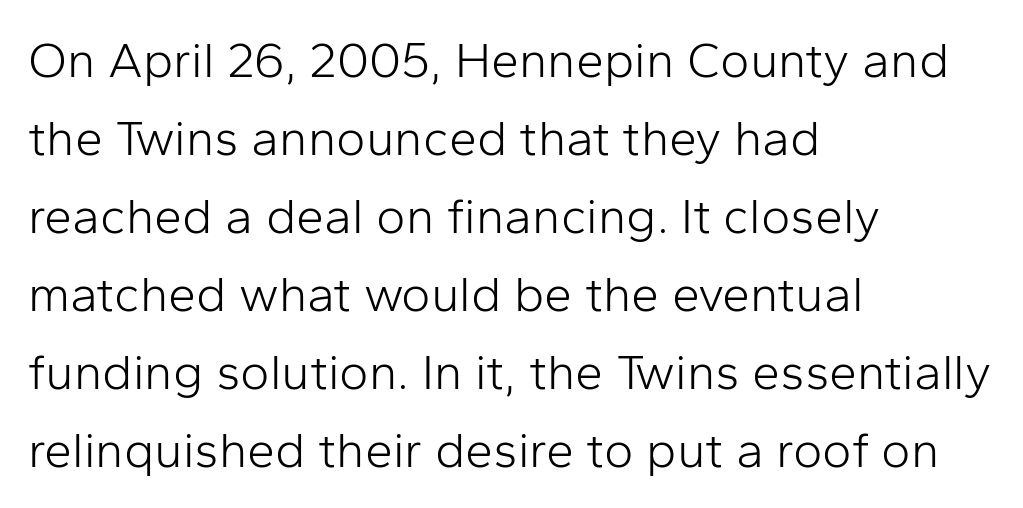
{"serif": "no", "italic": "no", "bold": "no", "weight": "light", "width": "normal", "stroke_contrast": "low", "x_height": "medium", "monospaced": "no", "underline": "no", "align": "left", "line_spacing": "normal", "line_spacing_ratio": 1.56, "letter_spacing": "normal", "letter_spacing_em": 0.0, "glyph_px": 50}
